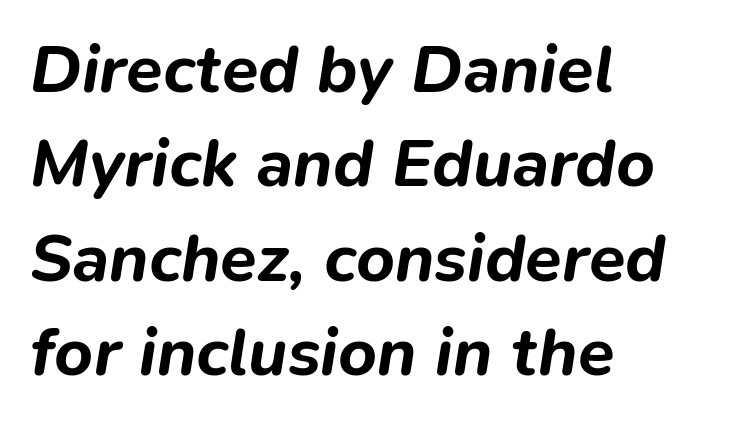
Q: Is the text bold? A: Yes.
Q: Is the text italic (slanted)? A: Yes, it leans right by about 9 degrees.
Q: Is the text underlined? A: No.
Q: How is the paragraph aligned? A: Left-aligned.
Q: Is the spacing between letters normal or unusually wide? A: Normal.
Q: Is the spacing between lines tight, normal or loose? A: Normal.
Q: Width (condensed, normal, or wide)? A: Normal.
Q: Stroke contrast? A: Low.
Q: x-height? A: Medium.
Q: Monospaced? A: No.
